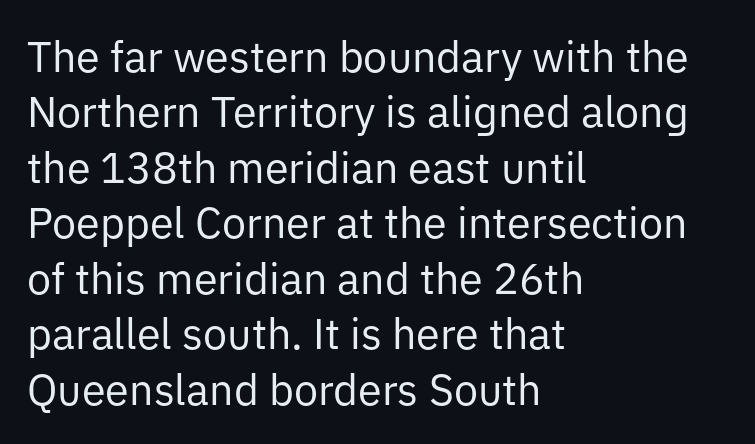
{"serif": "no", "italic": "no", "bold": "no", "weight": "regular", "width": "normal", "stroke_contrast": "low", "x_height": "medium", "monospaced": "no", "underline": "no", "align": "left", "line_spacing": "normal", "line_spacing_ratio": 1.29, "letter_spacing": "normal", "letter_spacing_em": 0.0, "glyph_px": 43}
